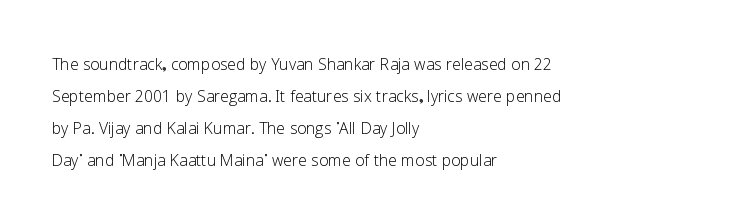
Vertical strokes here are truly vertical. The paragraph has a hard left edge and a soft right edge. The rendering uses a moderate line-height, typical for paragraphs. The cut favours lightness, reaching ordinary text weight at its darkest.
